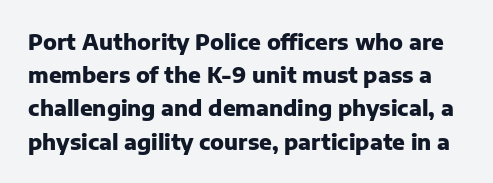
Q: Is the text bold? A: Yes.
Q: Is the text italic (slanted)? A: No, it is upright.
Q: Is the text underlined? A: No.
Q: Is the spacing between letters normal or unusually wide? A: Normal.
Q: Is the spacing between lines tight, normal or loose? A: Normal.
